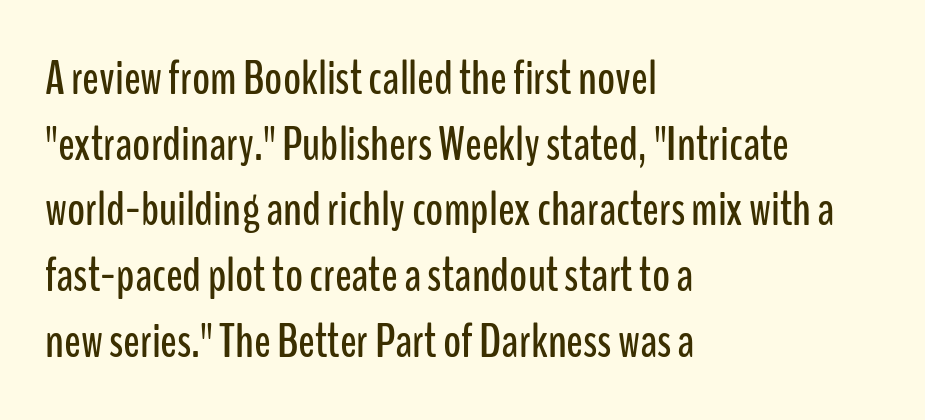
Q: Is the text italic (slanted)? A: No, it is upright.
Q: Is the typeface a serif or a sans-serif typeface? A: Sans-serif.
Q: Is the text underlined? A: No.
Q: How is the paragraph aligned? A: Left-aligned.
Q: Is the spacing between letters normal or unusually wide? A: Normal.
Q: Is the spacing between lines tight, normal or loose? A: Normal.
Q: Width (condensed, normal, or wide)? A: Condensed.
Q: Stroke contrast? A: Low.
Q: x-height? A: Medium.
Q: Monospaced? A: No.
